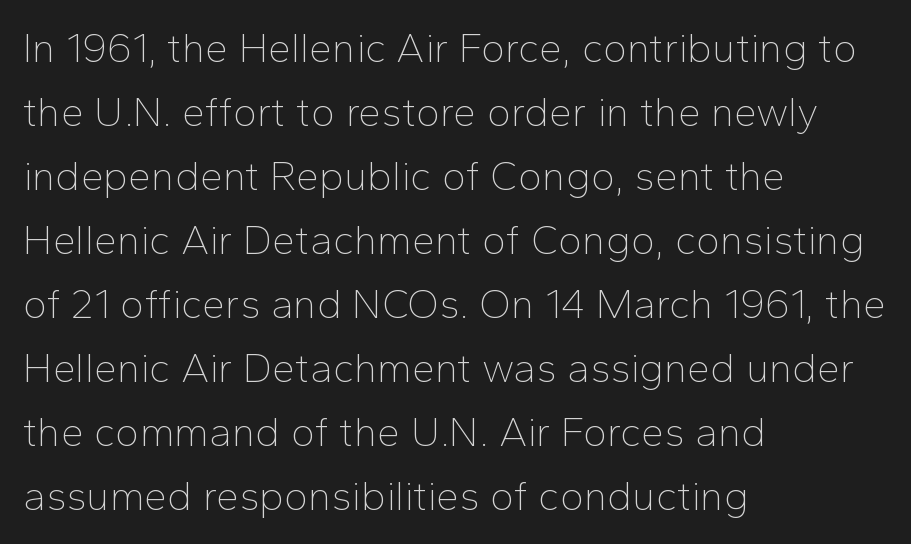
{"serif": "no", "italic": "no", "bold": "no", "weight": "thin", "width": "normal", "stroke_contrast": "low", "x_height": "medium", "monospaced": "no", "underline": "no", "align": "left", "line_spacing": "normal", "line_spacing_ratio": 1.56, "letter_spacing": "normal", "letter_spacing_em": 0.0, "glyph_px": 41}
